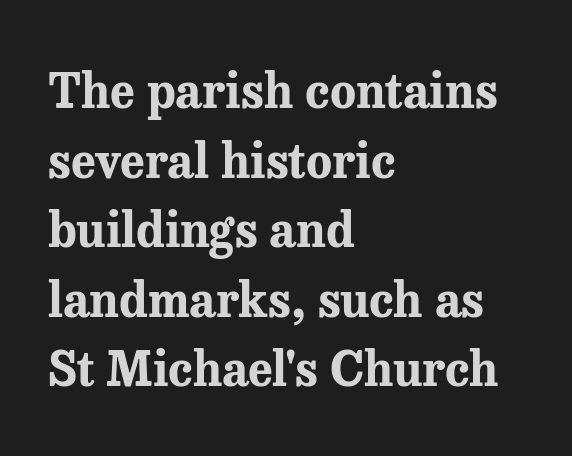
The image shows 48 px bold serif type, upright; set left-aligned, normal line spacing (1.45x), normal letter spacing, not underlined; medium stroke contrast and a medium x-height.
